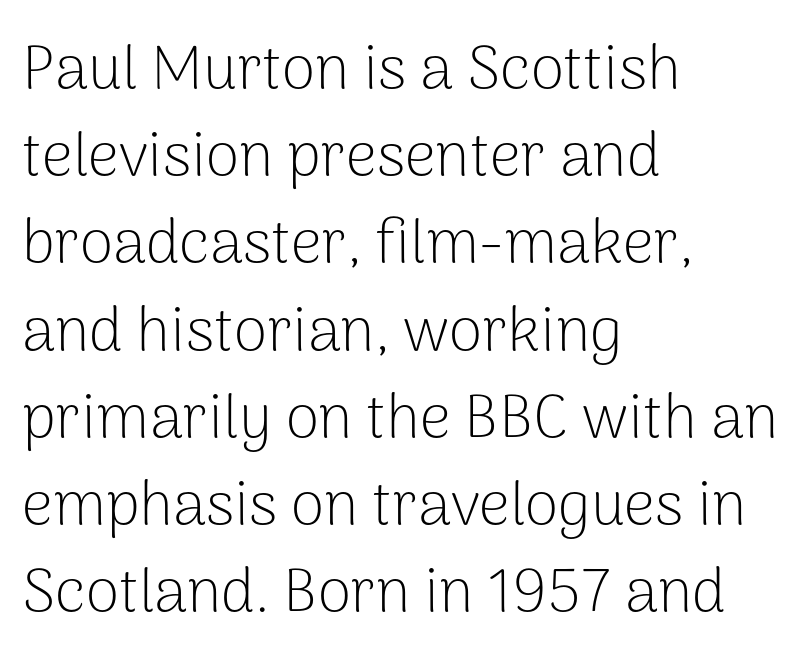
The image shows 61 px light sans-serif type, upright; set left-aligned, normal line spacing (1.43x), normal letter spacing, not underlined; low stroke contrast and a medium x-height.
